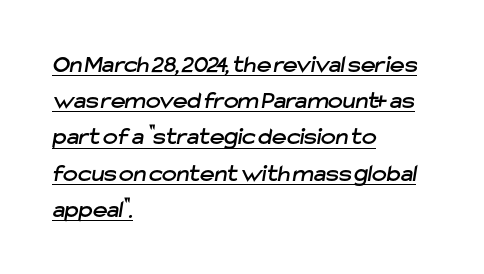
Q: Is the text underlined? A: Yes.
Q: How is the paragraph aligned? A: Left-aligned.
Q: Is the spacing between letters normal or unusually wide? A: Normal.
Q: Is the spacing between lines tight, normal or loose? A: Normal.
